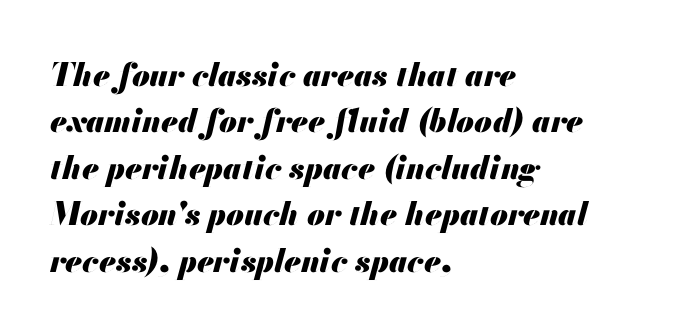
Q: Is the text bold? A: Yes.
Q: Is the text italic (slanted)? A: Yes, it leans right by about 13 degrees.
Q: Is the text underlined? A: No.
Q: How is the paragraph aligned? A: Left-aligned.
Q: Is the spacing between letters normal or unusually wide? A: Normal.
Q: Is the spacing between lines tight, normal or loose? A: Normal.
Q: Width (condensed, normal, or wide)? A: Normal.
Q: Stroke contrast? A: Medium.
Q: x-height? A: Small.
Q: Monospaced? A: No.
